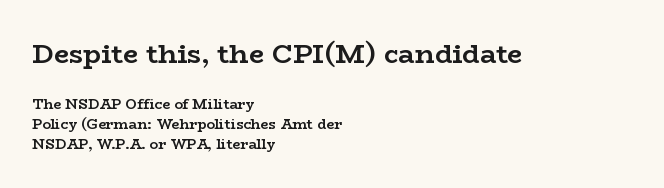
Caption: bold face, heavy strokes. Line beginnings align vertically; line endings do not. These two chunks differ in scale, with the top chunk taking the larger measure. Whoever set this chose a conventional vertical rhythm. Short note: letters normally spaced.
